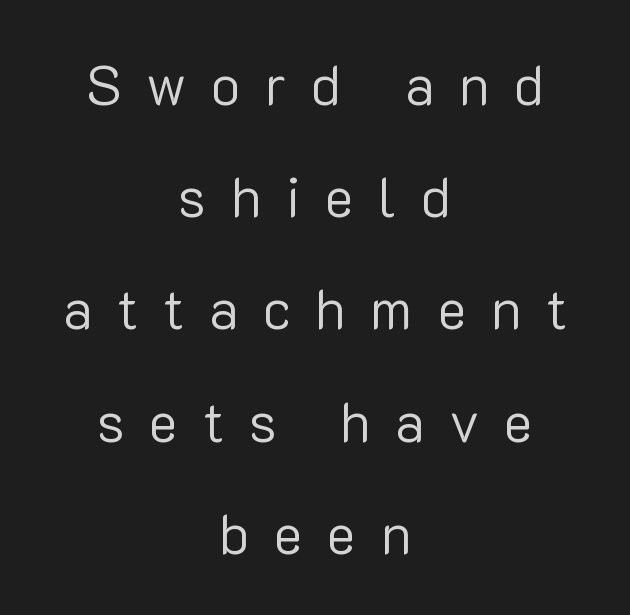
{"serif": "no", "italic": "no", "bold": "no", "weight": "regular", "width": "normal", "stroke_contrast": "low", "x_height": "medium", "monospaced": "no", "underline": "no", "align": "center", "line_spacing": "loose", "line_spacing_ratio": 2.04, "letter_spacing": "wide", "letter_spacing_em": 0.45, "glyph_px": 55}
